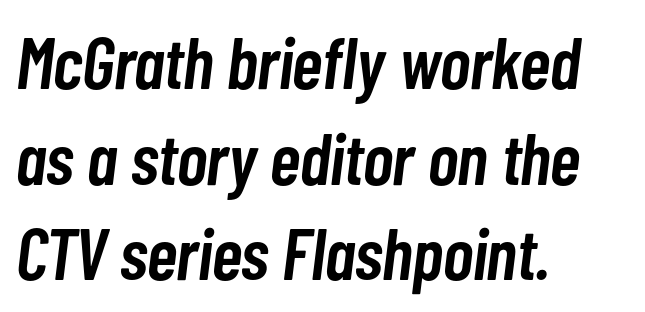
The typography opts for an oblique posture over an upright one. Check the space under the baseline: it is left empty. A classic flush-left, rag-right setting is used for this passage. Every letter is mildly thick-stroked: semibold rather than bold. These lines sit exactly where default settings would place them. A typesetter would call this proportional, since set widths differ per character.
